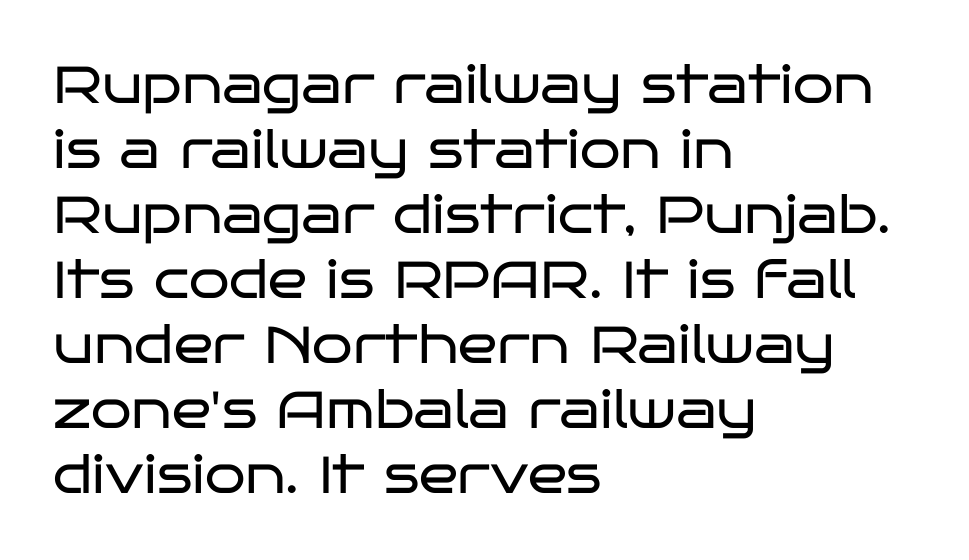
Q: Is the text bold? A: No.
Q: Is the text italic (slanted)? A: No, it is upright.
Q: Is the typeface a serif or a sans-serif typeface? A: Sans-serif.
Q: Is the text underlined? A: No.
Q: How is the paragraph aligned? A: Left-aligned.
Q: Is the spacing between letters normal or unusually wide? A: Normal.
Q: Is the spacing between lines tight, normal or loose? A: Normal.
Q: Width (condensed, normal, or wide)? A: Wide.
Q: Stroke contrast? A: Low.
Q: x-height? A: Large.
Q: Monospaced? A: No.
